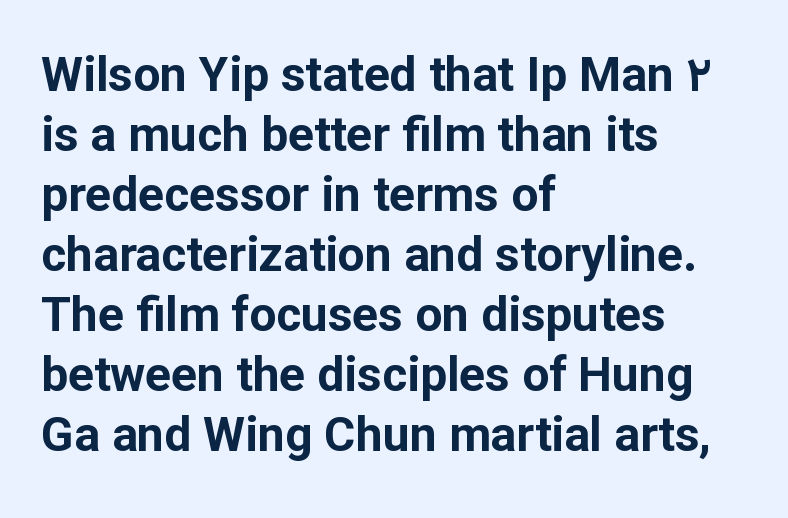
The rendering anchors every line to the left-hand side. This sample uses a sans-serif face. The strip under each line holds only bare page. Do the characters align in a grid? No, the font is proportional.
